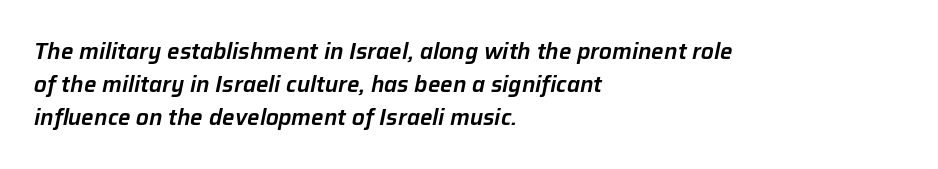
Evenly set lines give the paragraph a standard silhouette. Characters are canted at an angle relative to the baseline's perpendicular. Between one letter and the next there's only the usual sliver of space. Decoration check: the copy has no underline. This sample is left-justified, so line endings fall wherever the words run out.
